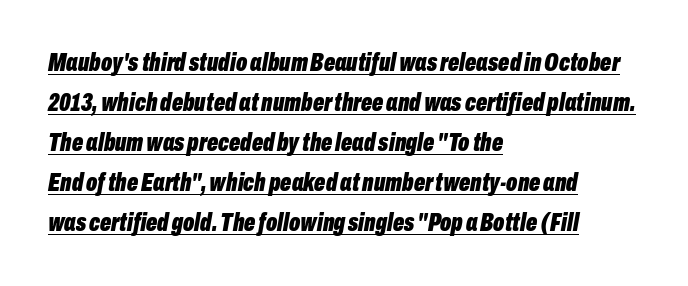
{"italic": "yes", "lean": "right", "slant_degrees": 10, "bold": "yes", "underline": "yes", "align": "left", "line_spacing": "normal", "line_spacing_ratio": 1.54, "letter_spacing": "normal", "letter_spacing_em": 0.0, "glyph_px": 26}
